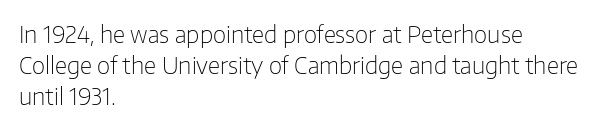
Descenders are the only things crossing below the line. The font sits on the lighter half of the weight spectrum, regular included. Does the copy run flush right? No — it runs flush left. Vertically, the passage feels balanced, rows spaced as you'd expect.
